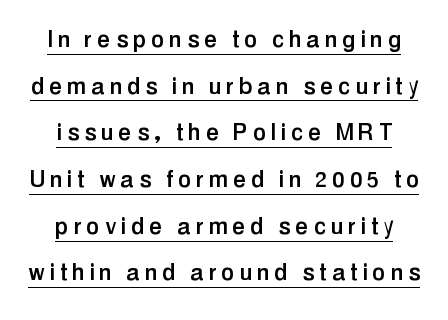
Look at the bottom of the vertical strokes: they stop flat, with no serifs. Is there any slant? The stems are plumb. Each word looks stretched out because of the extra space between its letters. Quick note: underline on.
